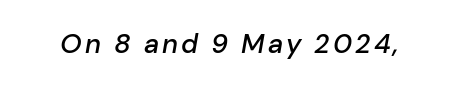
{"italic": "yes", "lean": "right", "slant_degrees": 10, "bold": "semi", "underline": "no", "glyph_px": 27}
